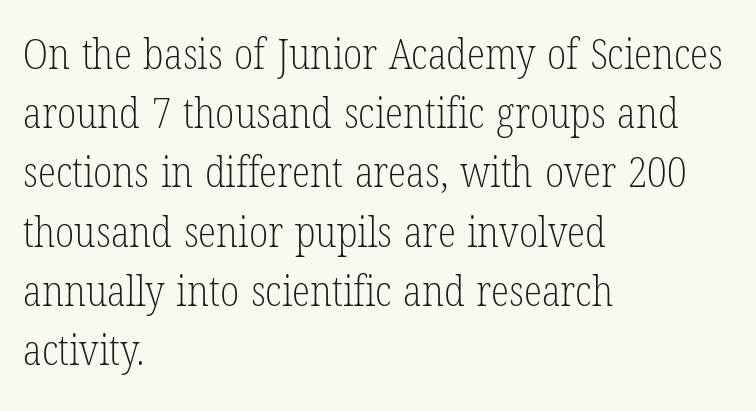
{"serif": "yes", "italic": "no", "bold": "no", "weight": "light", "width": "condensed", "stroke_contrast": "low", "x_height": "medium", "monospaced": "no", "underline": "no", "align": "left", "line_spacing": "normal", "line_spacing_ratio": 1.41, "letter_spacing": "normal", "letter_spacing_em": 0.0, "glyph_px": 42}
